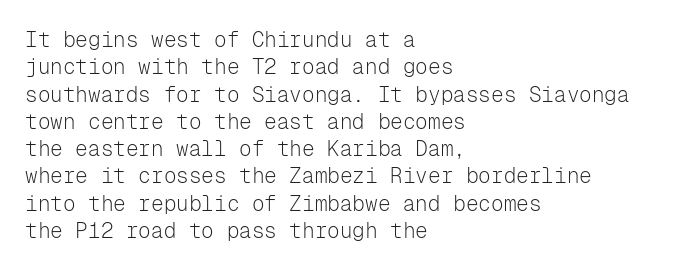
Reading down the block, your eye returns to a fixed left position each line. The weight tops out at a normal text grade. Interline gaps are of average width in this sample. The letters sit at their default tracking, neither squeezed nor spread.
